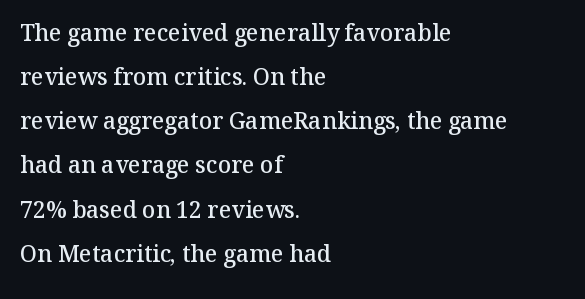
If you drew a line through each stem, it would be perfectly vertical. Notice the wide empty band between every row — that's loose leading. The letterforms sit shoulder to shoulder at normal distance. The ragged edge is on the right, which tells us the setting is flush left. A semibold gives these letters moderate extra thickness, short of bold. Rule under the text: the space is simply empty.
